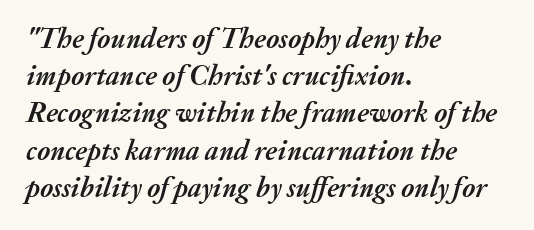
The image shows 28 px semibold type, italic (leaning right); set left-aligned, normal line spacing (1.33x), normal letter spacing, not underlined; medium stroke contrast and a medium x-height.
